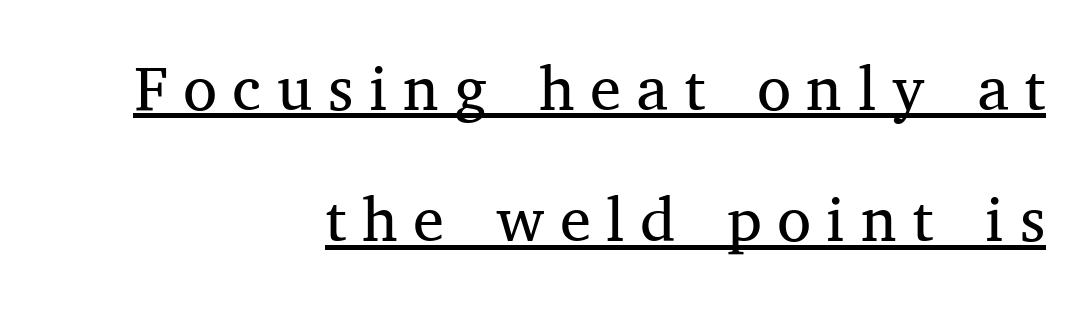
Q: Is the text bold? A: No.
Q: Is the text italic (slanted)? A: No, it is upright.
Q: Is the typeface a serif or a sans-serif typeface? A: Serif.
Q: Is the text underlined? A: Yes.
Q: How is the paragraph aligned? A: Right-aligned.
Q: Is the spacing between letters normal or unusually wide? A: Unusually wide.
Q: Is the spacing between lines tight, normal or loose? A: Loose.
Q: Width (condensed, normal, or wide)? A: Normal.
Q: Stroke contrast? A: Medium.
Q: x-height? A: Medium.
Q: Monospaced? A: No.
